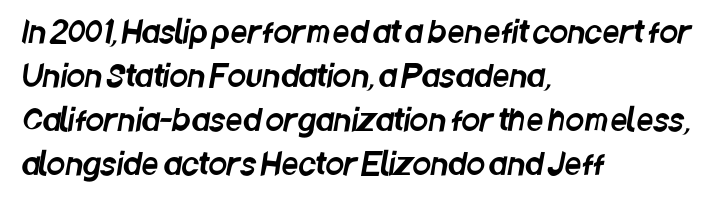
One-word summary of the alignment: left. Quick note: interline space is typical. Tracking value appears to be zero — textbook default spacing. Is this a sans? Yes — the strokes have no serifs. Underline: absent.
